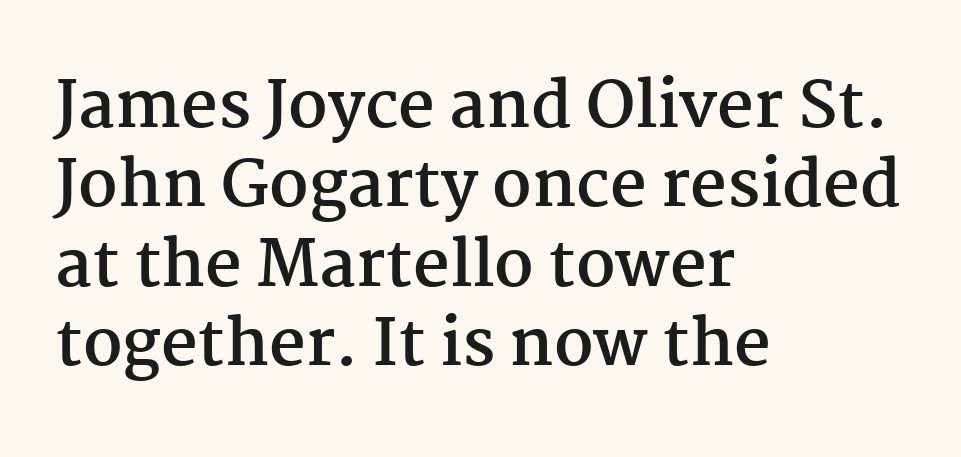
The image shows 64 px semibold serif type, upright; set left-aligned, line spacing 1.24x, normal letter spacing, not underlined; medium stroke contrast and a medium x-height.
